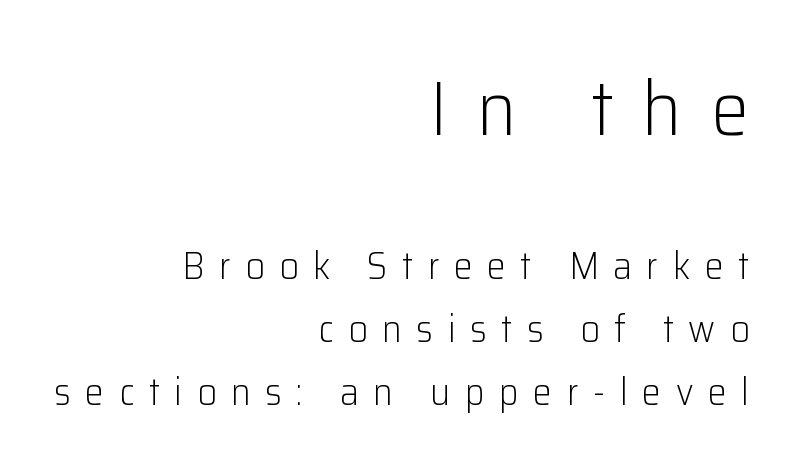
The image shows 76 px light sans-serif type, upright; set right-aligned, normal line spacing (1.66x), unusually wide letter spacing (+0.38 em), not underlined; the first (top) block is 2.0x larger; low stroke contrast and a medium x-height.
